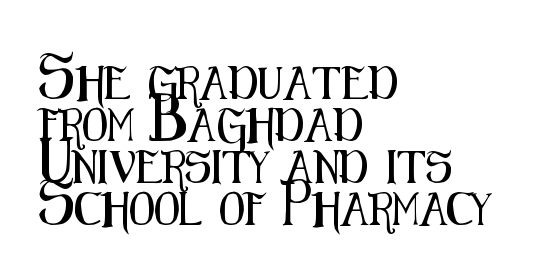
No italicization has been applied; the sample stays upright. If you measured baseline to baseline, you'd find a middling distance. The rendering anchors every line to the left-hand side. This sample uses plain, unmodified letter spacing. Varying glyph widths throughout — classic text-font behaviour.
